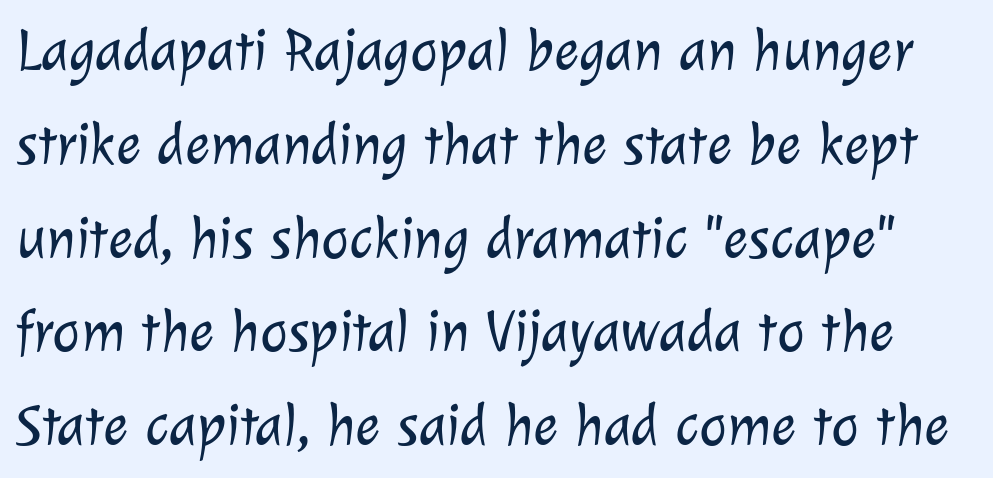
The image shows 59 px light sans-serif type; set normal line spacing (1.59x), normal letter spacing, not underlined; low stroke contrast and a medium x-height.
